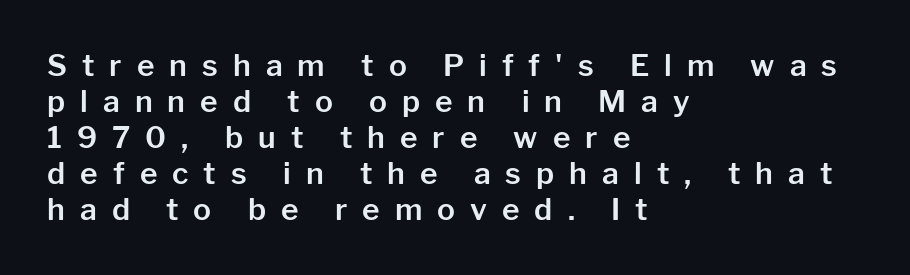
Q: Is the text italic (slanted)? A: No, it is upright.
Q: Is the typeface a serif or a sans-serif typeface? A: Sans-serif.
Q: Is the text underlined? A: No.
Q: How is the paragraph aligned? A: Left-aligned.
Q: Is the spacing between letters normal or unusually wide? A: Unusually wide.
Q: Width (condensed, normal, or wide)? A: Normal.
Q: Stroke contrast? A: Low.
Q: x-height? A: Medium.
Q: Monospaced? A: No.
